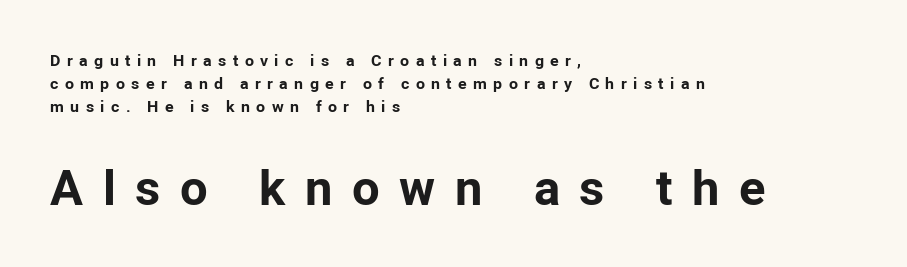
{"serif": "no", "italic": "no", "bold": "yes", "weight": "bold", "width": "normal", "stroke_contrast": "low", "x_height": "medium", "monospaced": "no", "underline": "no", "align": "left", "line_spacing": "normal", "line_spacing_ratio": 1.43, "letter_spacing": "wide", "letter_spacing_em": 0.4, "larger_block": "second", "size_ratio": 3.06, "glyph_px": 49}
